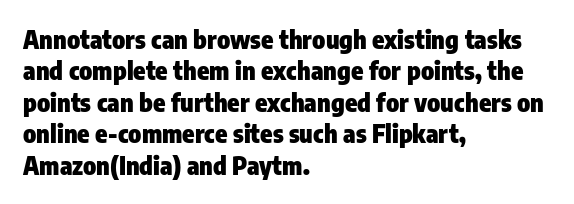
Horizontal alignment here is leftward, the default for most running prose. These lines were composed using upright roman letters. Quick note: underline off. Words appear dense and cohesive because spacing is normal. Honestly, the row spacing looks completely unremarkable. Heft: maximum for text — a bold.
